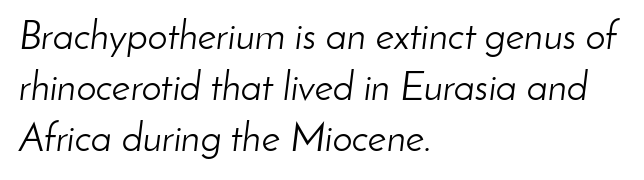
The image shows 40 px light type, italic (leaning right); set left-aligned, normal line spacing (1.27x), normal letter spacing, not underlined; low stroke contrast and a small x-height.
